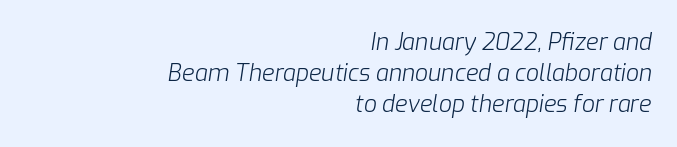
What's the leading like? Ordinary, nothing unusual. The type is set solid horizontally, with unmodified tracking. Notice how the stems are inclined rather than vertical — that's the hallmark of italics. The zone under the glyphs is completely vacant. No letter is thick-stroked: the sample isn't bold.
